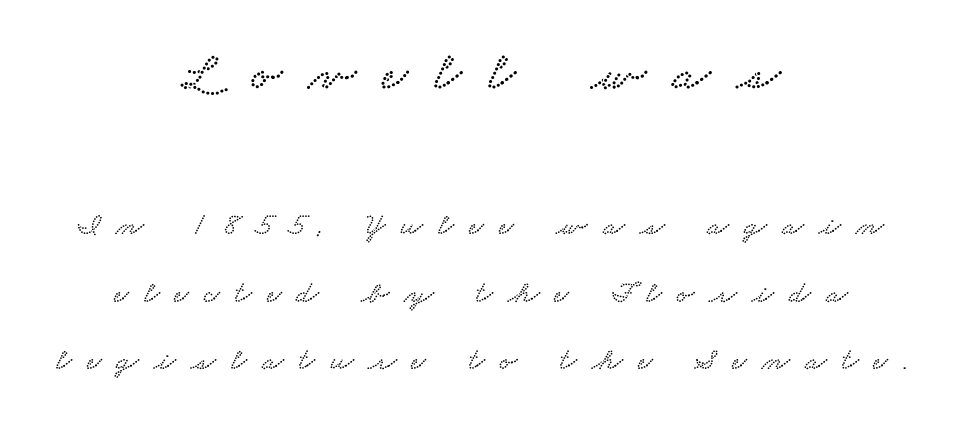
{"serif": "yes", "width": "wide", "stroke_contrast": "low", "x_height": "small", "monospaced": "no", "underline": "no", "align": "center", "line_spacing": "loose", "line_spacing_ratio": 2.1, "letter_spacing": "wide", "letter_spacing_em": 0.47, "larger_block": "first", "size_ratio": 1.75, "glyph_px": 56}
